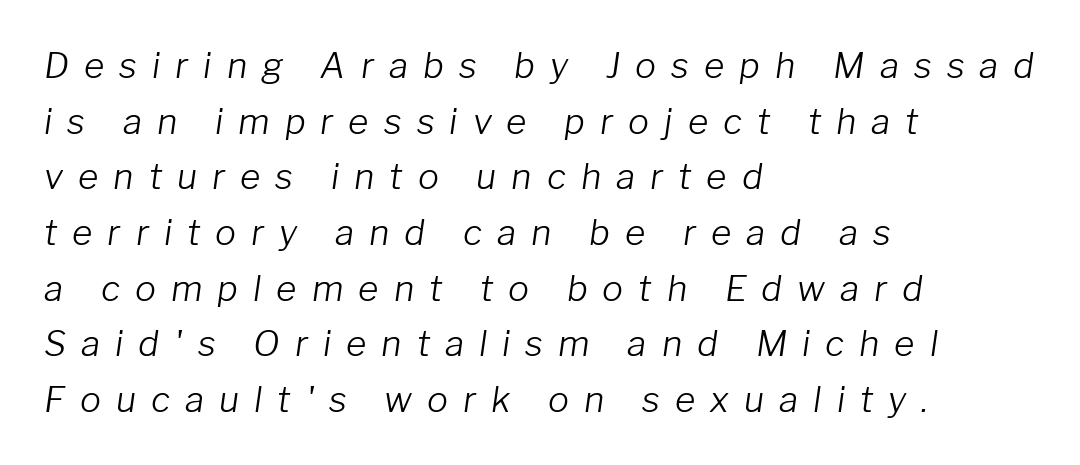
This is oblique type, the kind used for emphasis or titles. Tracking value appears strongly positive — letters spread wide. Here the designer chose a conventional face with non-uniform glyph widths. Letters have the restrained weight of plain body copy at most. Descender tails drop into unmarked territory. Teacher's note: observe the even left margin — that is flush-left alignment.
